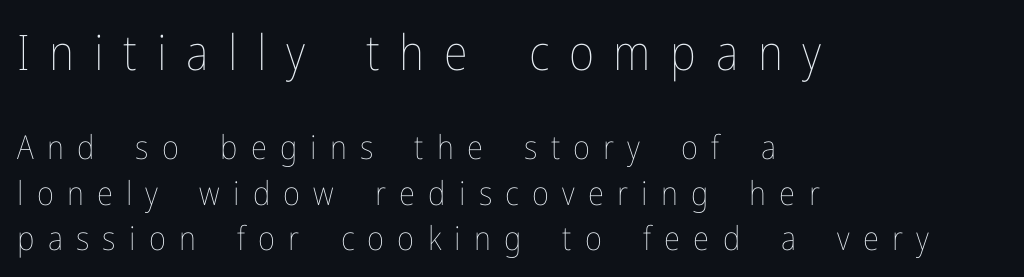
The image shows 49 px thin, condensed type, upright; set left-aligned, normal line spacing (1.37x), unusually wide letter spacing (+0.4 em), not underlined; the first (top) block is 1.48x larger; low stroke contrast and a medium x-height.
